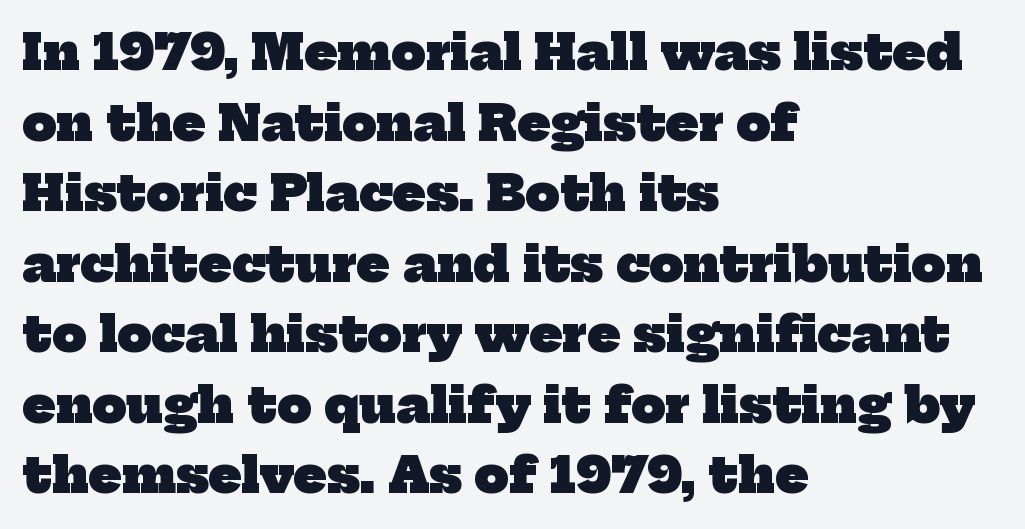
A typesetter would label this face a serif. Beneath every word, the page is bare. Glyph-to-glyph distance matches everyday printed text. This rendering uses left alignment, leaving the right contour irregular. Proportional: the letters do not fall into vertical columns.
